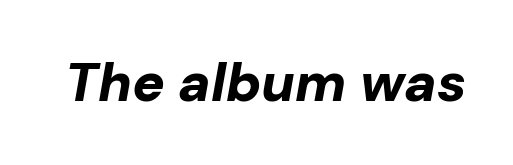
The image shows 54 px bold type, italic (leaning right); set normal letter spacing, not underlined; low stroke contrast and a medium x-height.
